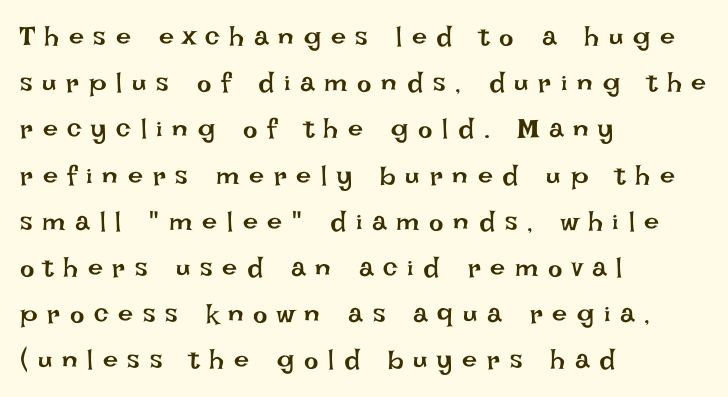
{"italic": "no", "bold": "no", "underline": "no", "align": "left", "line_spacing_ratio": 1.71, "letter_spacing": "wide", "letter_spacing_em": 0.36, "glyph_px": 27}
